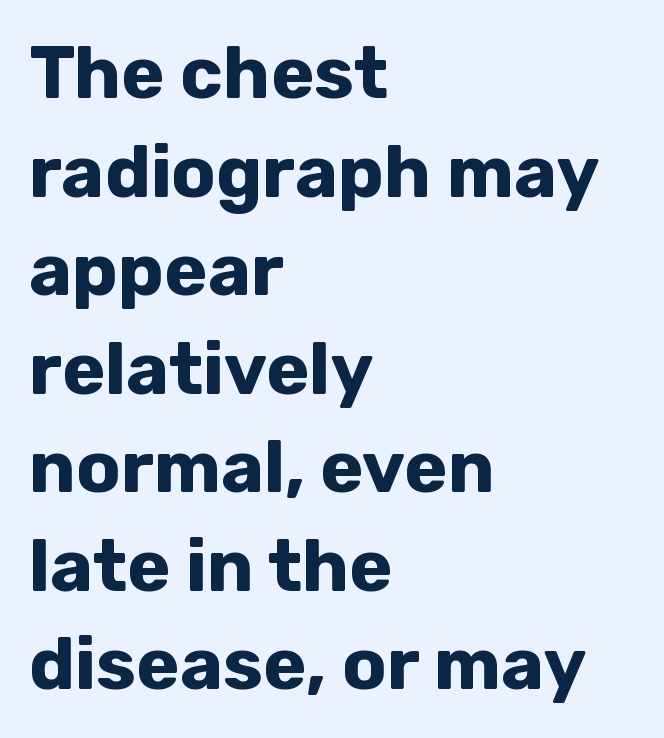
{"serif": "no", "italic": "no", "bold": "yes", "weight": "bold", "width": "normal", "stroke_contrast": "low", "x_height": "medium", "monospaced": "no", "underline": "no", "align": "left", "line_spacing": "normal", "line_spacing_ratio": 1.35, "letter_spacing": "normal", "letter_spacing_em": 0.0, "glyph_px": 73}
